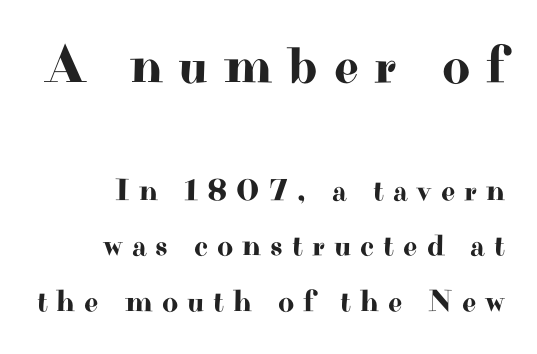
Q: Is the text italic (slanted)? A: No, it is upright.
Q: Is the typeface a serif or a sans-serif typeface? A: Serif.
Q: Is the text underlined? A: No.
Q: Is the spacing between letters normal or unusually wide? A: Unusually wide.
Q: Which block of text is set in a larger size, the first (top) or the second (bottom)? A: The first (top) one.
Q: Width (condensed, normal, or wide)? A: Wide.
Q: Stroke contrast? A: High.
Q: x-height? A: Small.
Q: Monospaced? A: No.
